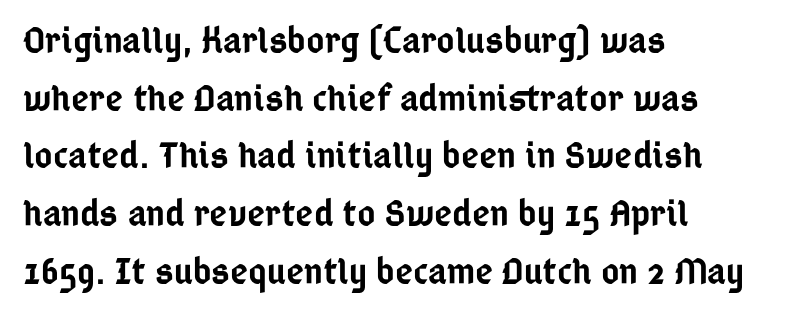
The image shows 39 px semibold, condensed sans-serif type, upright; set left-aligned, normal line spacing (1.48x), normal letter spacing, not underlined; low stroke contrast and a medium x-height.
